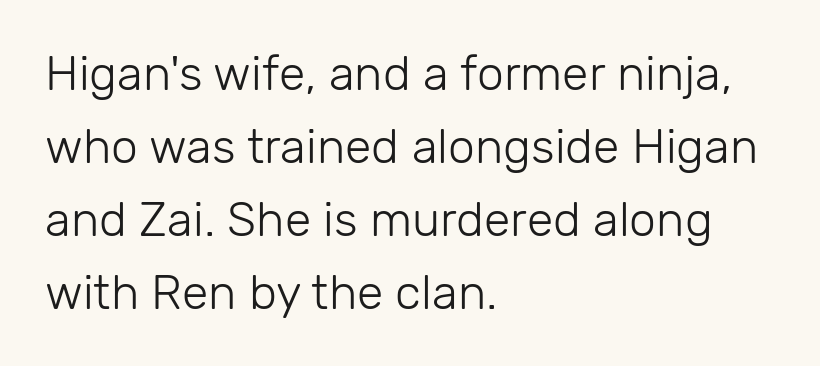
Q: Is the text bold? A: No.
Q: Is the text italic (slanted)? A: No, it is upright.
Q: Is the typeface a serif or a sans-serif typeface? A: Sans-serif.
Q: Is the text underlined? A: No.
Q: How is the paragraph aligned? A: Left-aligned.
Q: Is the spacing between letters normal or unusually wide? A: Normal.
Q: Is the spacing between lines tight, normal or loose? A: Normal.
Q: Width (condensed, normal, or wide)? A: Normal.
Q: Stroke contrast? A: Low.
Q: x-height? A: Medium.
Q: Monospaced? A: No.
